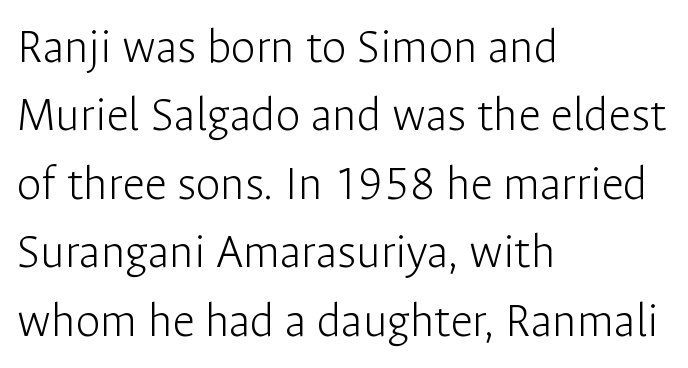
{"serif": "no", "italic": "no", "bold": "no", "weight": "light", "width": "normal", "stroke_contrast": "low", "x_height": "medium", "monospaced": "no", "underline": "no", "align": "left", "line_spacing": "normal", "line_spacing_ratio": 1.37, "letter_spacing": "normal", "letter_spacing_em": 0.0, "glyph_px": 50}
